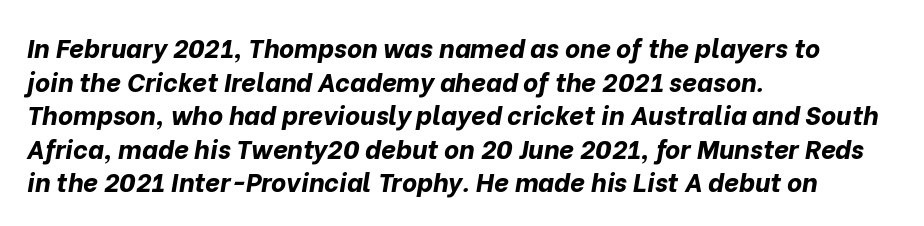
{"italic": "yes", "lean": "right", "slant_degrees": 10, "bold": "yes", "underline": "no", "align": "left", "line_spacing": "normal", "line_spacing_ratio": 1.29, "letter_spacing": "normal", "letter_spacing_em": 0.0, "glyph_px": 26}
